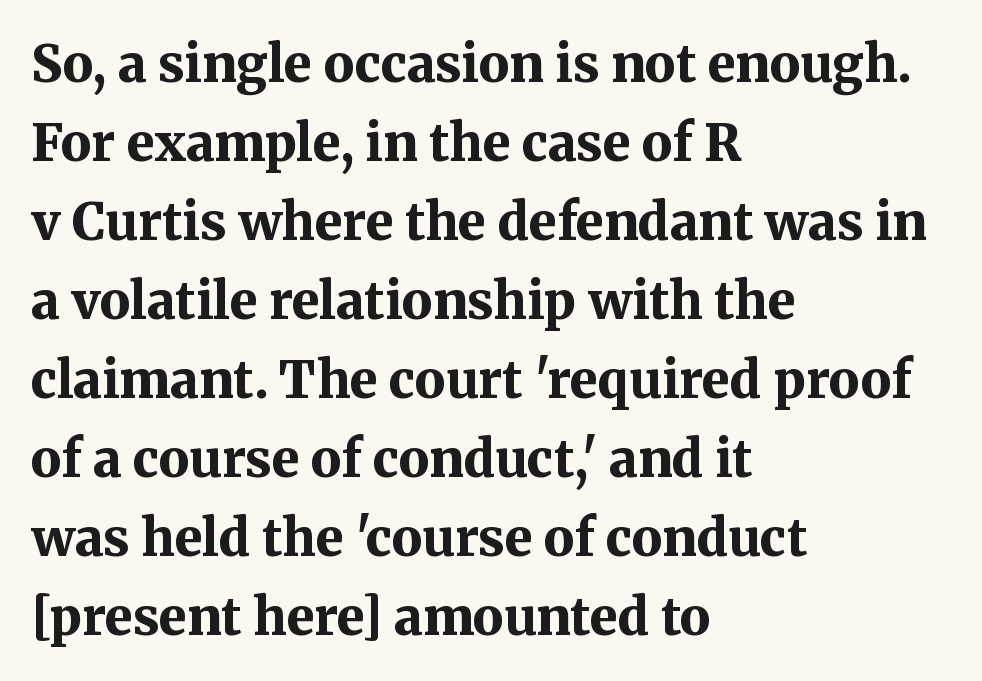
The image shows 51 px bold serif type, upright; set left-aligned, normal line spacing (1.55x), normal letter spacing, not underlined; medium stroke contrast and a medium x-height.
